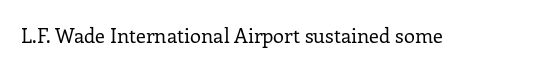
Q: Is the text bold? A: No.
Q: Is the text italic (slanted)? A: No, it is upright.
Q: Is the text underlined? A: No.
Q: Is the spacing between letters normal or unusually wide? A: Normal.
